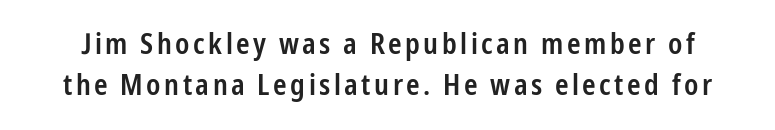
Q: Is the text bold? A: Semi-bold.
Q: Is the text italic (slanted)? A: No, it is upright.
Q: Is the typeface a serif or a sans-serif typeface? A: Sans-serif.
Q: Is the text underlined? A: No.
Q: Is the spacing between lines tight, normal or loose? A: Normal.
Q: Width (condensed, normal, or wide)? A: Condensed.
Q: Stroke contrast? A: Low.
Q: x-height? A: Medium.
Q: Monospaced? A: No.
